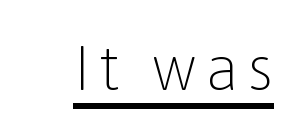
The passage shown is typeset with a sans-serif family. No italicization has been applied; the sample stays upright. Glance below the letters and you will spot a drawn line. Ink coverage per letter is moderate at most. A typesetter would call this proportional, since set widths differ per character.
